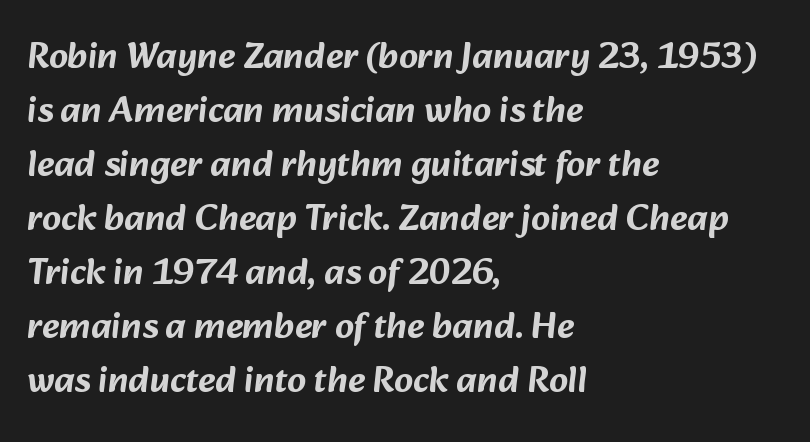
Line starts are locked; line ends wander. Observe the ordinary spacing: letters are neighbours, not strangers. The baseline area is clear. Honestly, the row spacing looks completely unremarkable.
